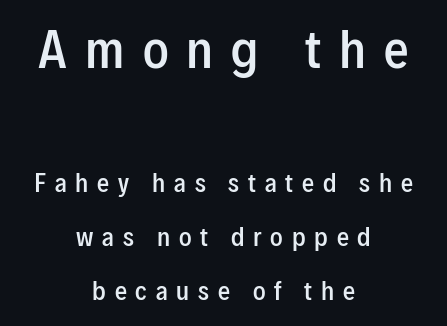
{"serif": "no", "italic": "no", "bold": "semi", "weight": "semibold", "width": "condensed", "stroke_contrast": "low", "x_height": "medium", "monospaced": "no", "underline": "no", "align": "center", "line_spacing": "loose", "line_spacing_ratio": 2.25, "letter_spacing": "wide", "letter_spacing_em": 0.37, "larger_block": "first", "size_ratio": 2.04, "glyph_px": 49}
